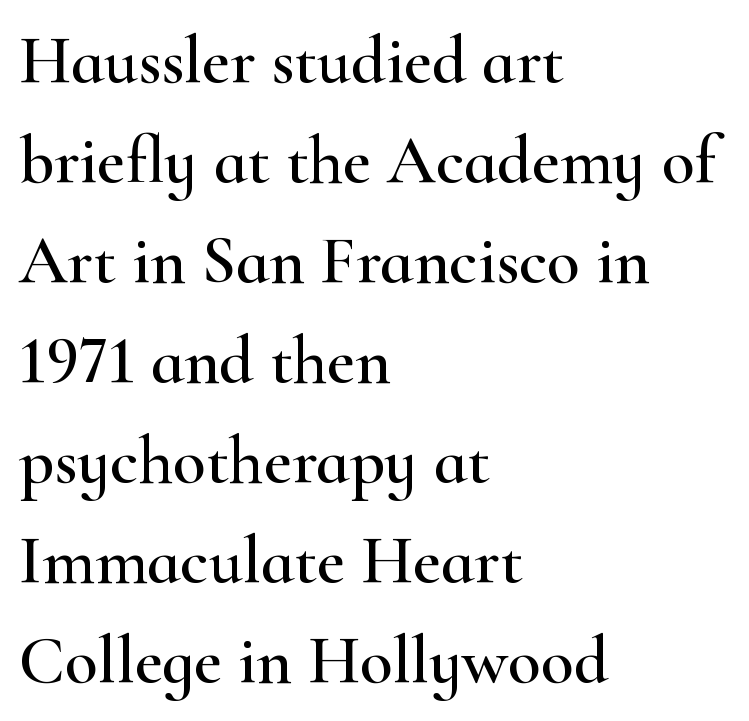
{"serif": "yes", "italic": "no", "width": "wide", "stroke_contrast": "high", "x_height": "small", "monospaced": "no", "underline": "no", "align": "left", "line_spacing": "normal", "line_spacing_ratio": 1.47, "letter_spacing": "normal", "letter_spacing_em": 0.0, "glyph_px": 68}
